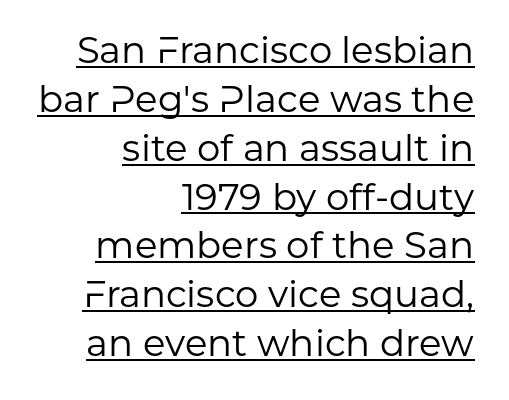
Between one letter and the next there's only the usual sliver of space. Is this a heavy cut? Hardly; it is regular or lighter. Casual observation: everything's shoved over to the right. Is this a fixed-width face? No — the glyphs have proportional, varying widths.
